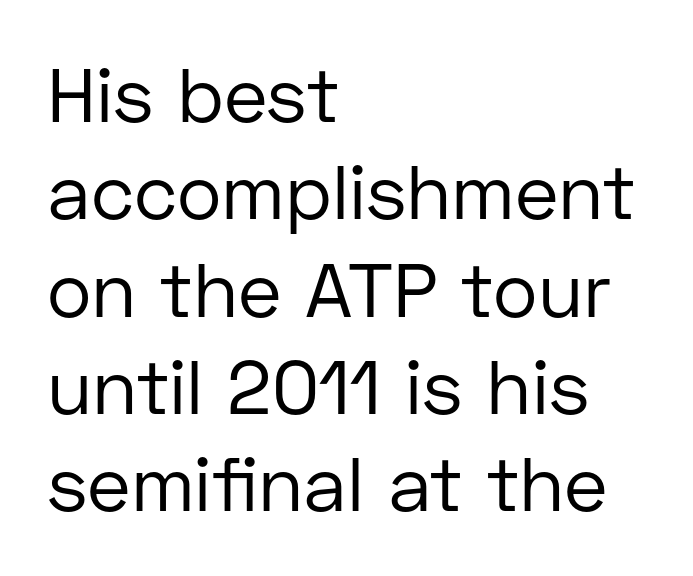
The image shows 76 px regular-weight sans-serif type, upright; set left-aligned, normal line spacing (1.28x), normal letter spacing, not underlined; low stroke contrast and a medium x-height.
